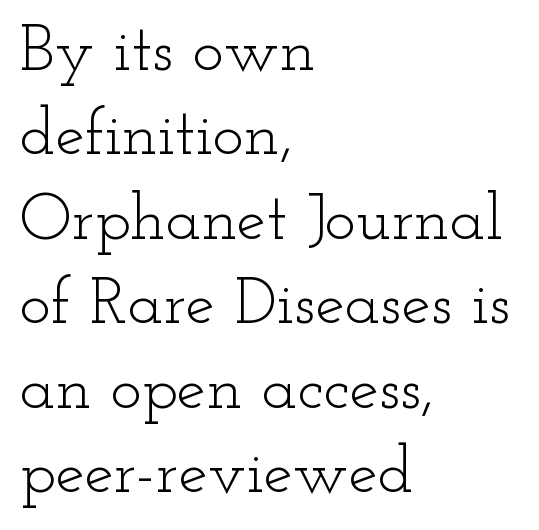
The setting favours the left margin, as ordinary paragraphs usually do. The string is rendered with underlining switched off. The face used here is rendered with its standard letterfit. One glance says typical: line gaps are just what's usual. The rendering uses natural spacing where letterforms have individual widths.
